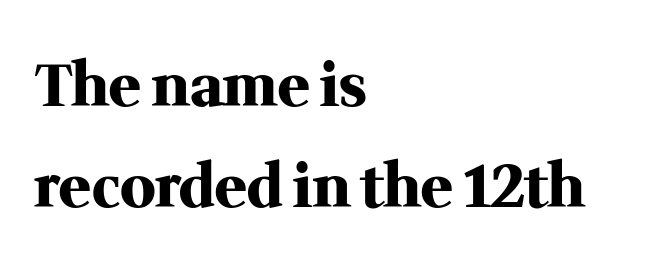
The image shows 59 px heavy serif type, upright; set left-aligned, line spacing 1.72x, normal letter spacing, not underlined; medium stroke contrast and a medium x-height.
